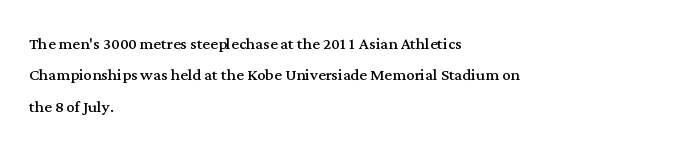
The image shows 21 px text type, upright; set left-aligned, normal line spacing (1.5x), normal letter spacing, not underlined.
